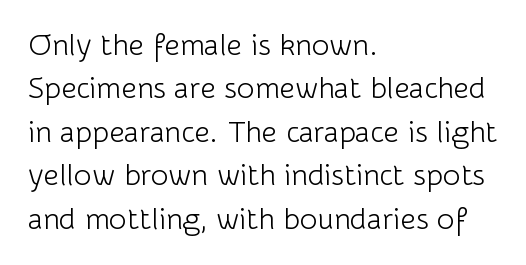
{"serif": "no", "italic": "no", "bold": "no", "weight": "light", "width": "normal", "stroke_contrast": "low", "x_height": "medium", "monospaced": "no", "underline": "no", "align": "left", "line_spacing": "normal", "line_spacing_ratio": 1.45, "letter_spacing": "normal", "letter_spacing_em": 0.0, "glyph_px": 30}
